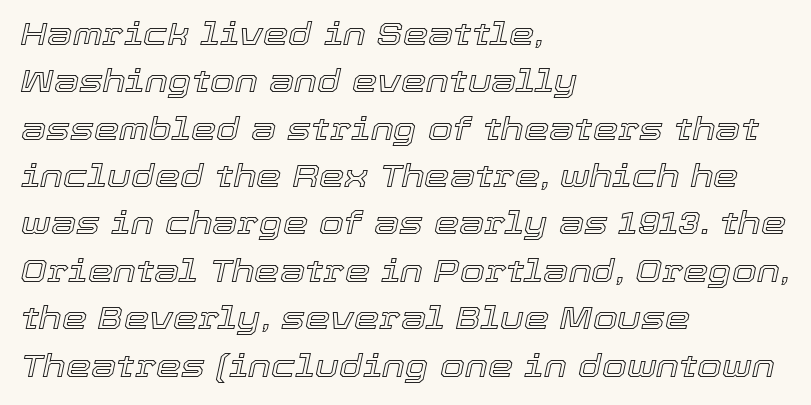
{"italic": "yes", "lean": "right", "slant_degrees": 12, "width": "normal", "x_height": "medium", "monospaced": "no", "underline": "no", "align": "left", "line_spacing": "normal", "line_spacing_ratio": 1.48, "letter_spacing": "normal", "letter_spacing_em": 0.0, "glyph_px": 32}
